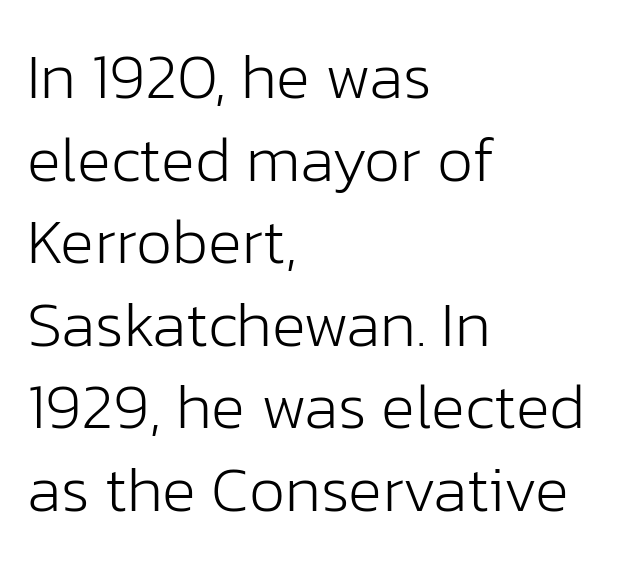
Q: Is the text bold? A: No.
Q: Is the text italic (slanted)? A: No, it is upright.
Q: Is the typeface a serif or a sans-serif typeface? A: Sans-serif.
Q: Is the text underlined? A: No.
Q: How is the paragraph aligned? A: Left-aligned.
Q: Is the spacing between letters normal or unusually wide? A: Normal.
Q: Is the spacing between lines tight, normal or loose? A: Normal.
Q: Width (condensed, normal, or wide)? A: Normal.
Q: Stroke contrast? A: Low.
Q: x-height? A: Medium.
Q: Monospaced? A: No.
